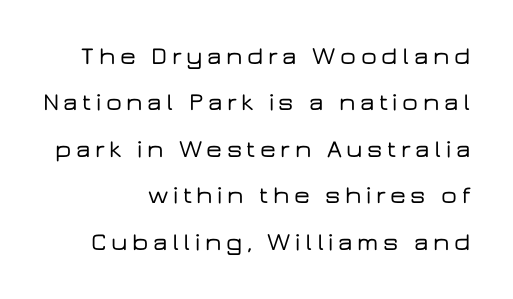
The image shows 25 px text type, upright; set right-aligned, line spacing 1.86x, not underlined.
